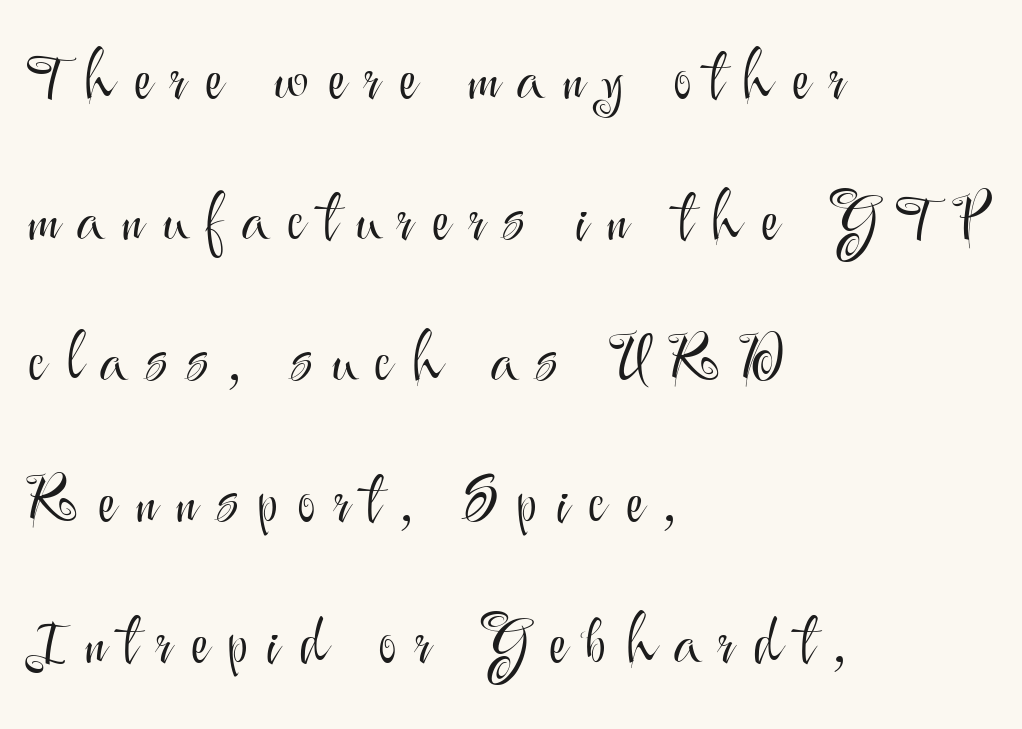
The image shows 63 px light sans-serif type; set left-aligned, loose line spacing (2.24x), unusually wide letter spacing (+0.3 em), not underlined; medium stroke contrast and a small x-height.
